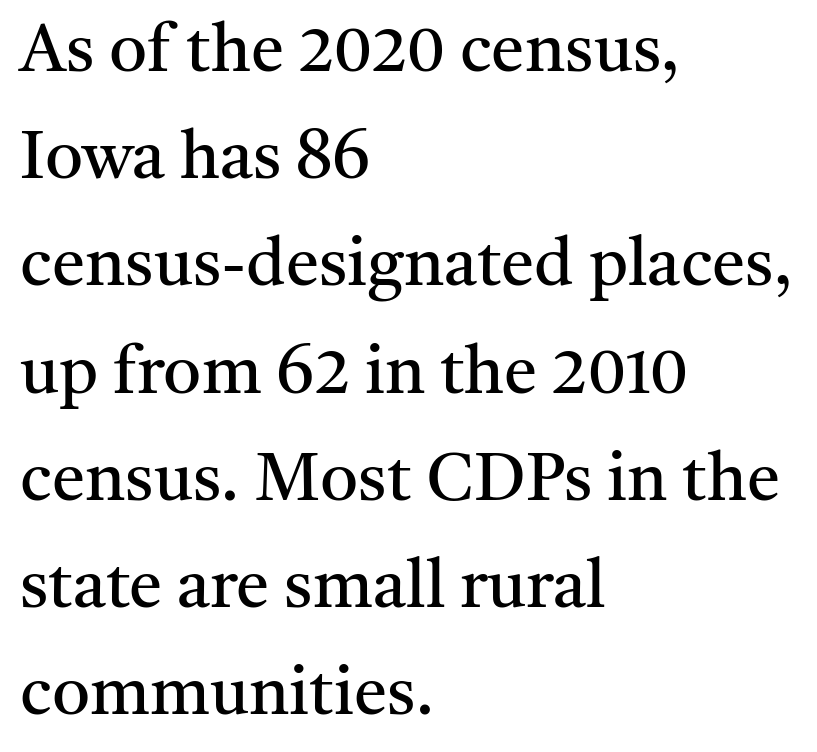
Q: Is the text bold? A: No.
Q: Is the text italic (slanted)? A: No, it is upright.
Q: Is the typeface a serif or a sans-serif typeface? A: Serif.
Q: Is the text underlined? A: No.
Q: How is the paragraph aligned? A: Left-aligned.
Q: Is the spacing between letters normal or unusually wide? A: Normal.
Q: Is the spacing between lines tight, normal or loose? A: Normal.
Q: Width (condensed, normal, or wide)? A: Normal.
Q: Stroke contrast? A: Medium.
Q: x-height? A: Medium.
Q: Monospaced? A: No.
